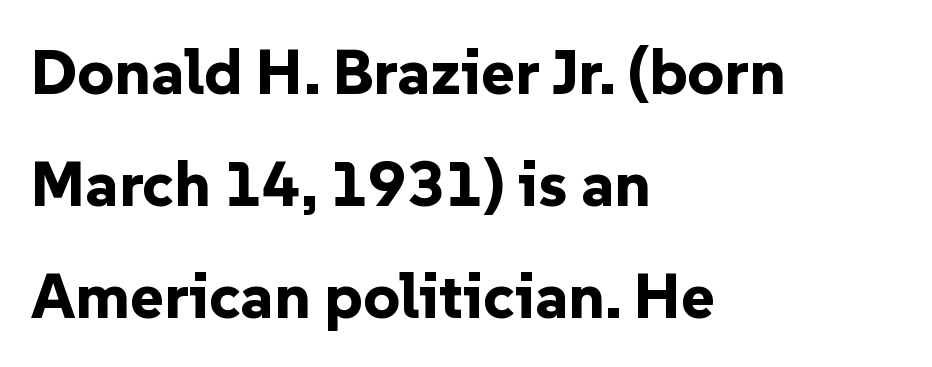
The image shows 64 px bold sans-serif type, upright; set left-aligned, line spacing 1.75x, normal letter spacing, not underlined; low stroke contrast and a medium x-height.
